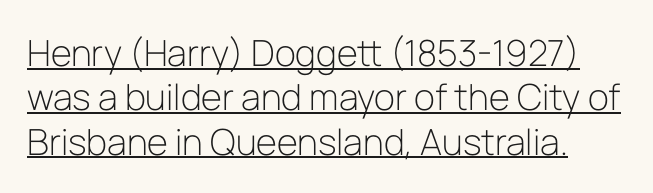
Q: Is the text bold? A: No.
Q: Is the text italic (slanted)? A: No, it is upright.
Q: Is the typeface a serif or a sans-serif typeface? A: Sans-serif.
Q: Is the text underlined? A: Yes.
Q: Is the spacing between letters normal or unusually wide? A: Normal.
Q: Width (condensed, normal, or wide)? A: Normal.
Q: Stroke contrast? A: Low.
Q: x-height? A: Medium.
Q: Monospaced? A: No.
